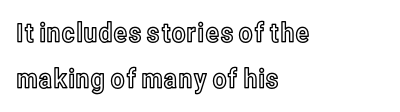
The image shows 27 px text type, upright; set left-aligned, line spacing 1.71x, normal letter spacing, not underlined.
